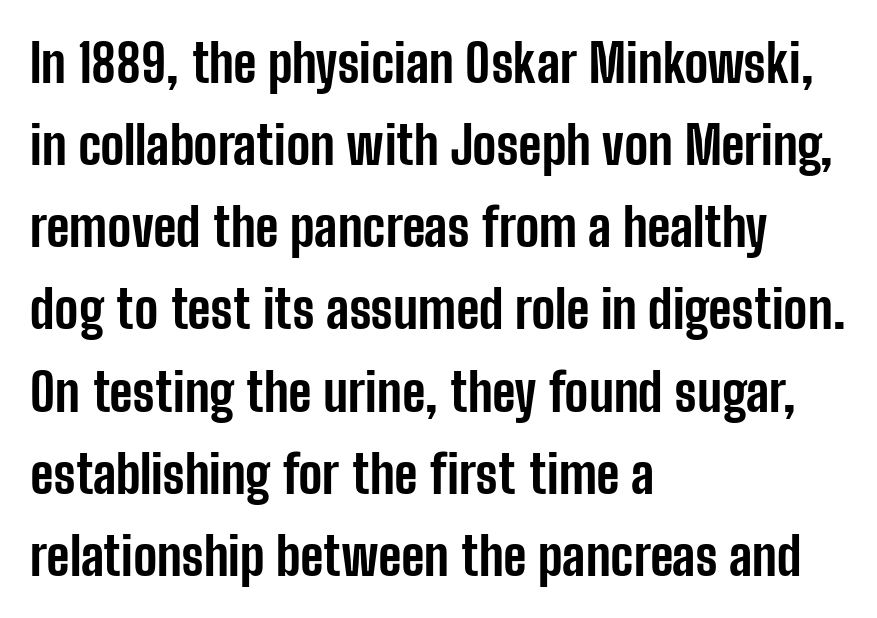
The image shows 53 px bold, condensed sans-serif type, upright; set left-aligned, normal line spacing (1.55x), normal letter spacing, not underlined; low stroke contrast and a medium x-height.
